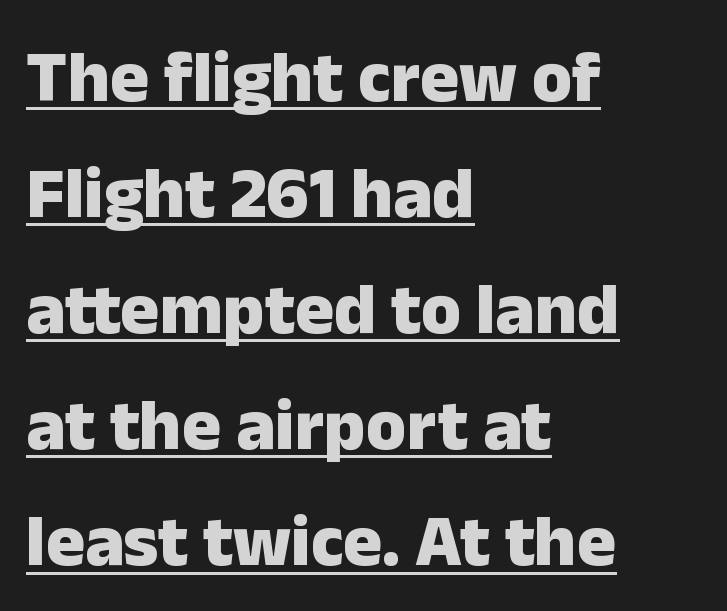
Bold? Absolutely — the strokes are thick and heavy. Posture: straight, roman, zero tilt. Is the block centered? No — it sits flush against the left margin. These lines are composed in type without serifs.
